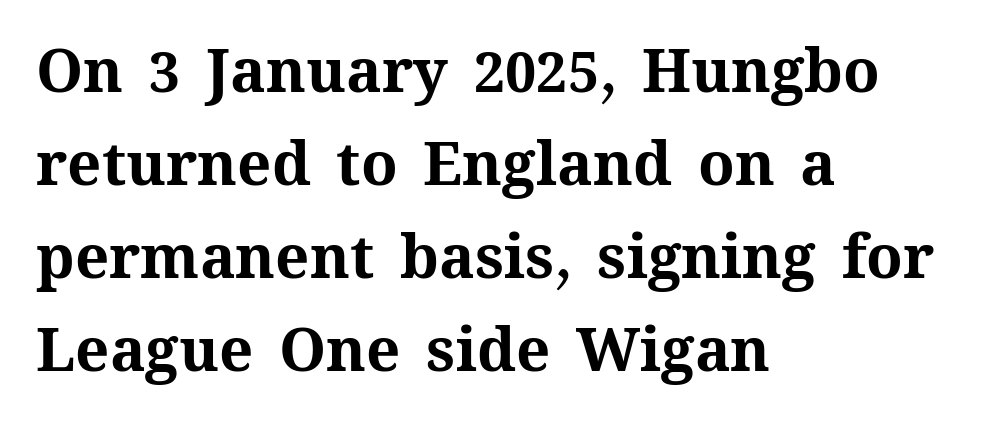
Rows of type keep a routine distance in the vertical direction. Spacing verdict: proportional, widths tailored to each character. The sample has been set heavy, in full bold. The compositor pushed each line to the left boundary.
